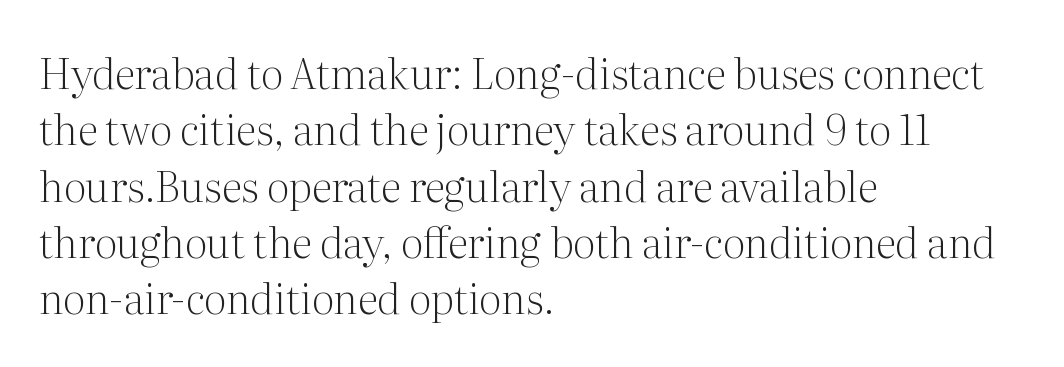
Q: Is the text bold? A: No.
Q: Is the text italic (slanted)? A: No, it is upright.
Q: Is the typeface a serif or a sans-serif typeface? A: Serif.
Q: Is the text underlined? A: No.
Q: How is the paragraph aligned? A: Left-aligned.
Q: Is the spacing between letters normal or unusually wide? A: Normal.
Q: Is the spacing between lines tight, normal or loose? A: Normal.
Q: Width (condensed, normal, or wide)? A: Normal.
Q: Stroke contrast? A: Medium.
Q: x-height? A: Medium.
Q: Monospaced? A: No.
